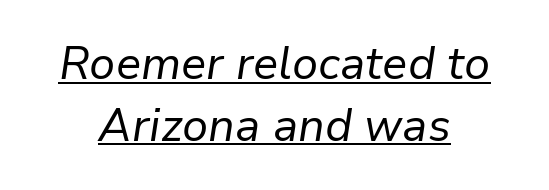
Q: Is the text bold? A: No.
Q: Is the text italic (slanted)? A: Yes, it leans right by about 9 degrees.
Q: Is the text underlined? A: Yes.
Q: How is the paragraph aligned? A: Centered.
Q: Is the spacing between letters normal or unusually wide? A: Normal.
Q: Is the spacing between lines tight, normal or loose? A: Normal.
Q: Width (condensed, normal, or wide)? A: Normal.
Q: Stroke contrast? A: Low.
Q: x-height? A: Medium.
Q: Monospaced? A: No.
